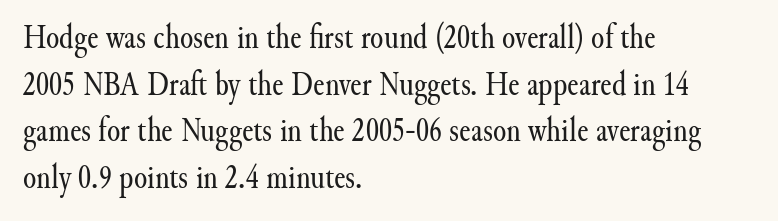
These lines are rendered in a variable-pitch font. Heaviness? Minimal to ordinary, like unemphasized prose. What stands out about the letter spacing? Nothing — it is the standard amount. This rendering employs a face with finishing strokes, i.e., a serif. Descenders hang freely into open space.
